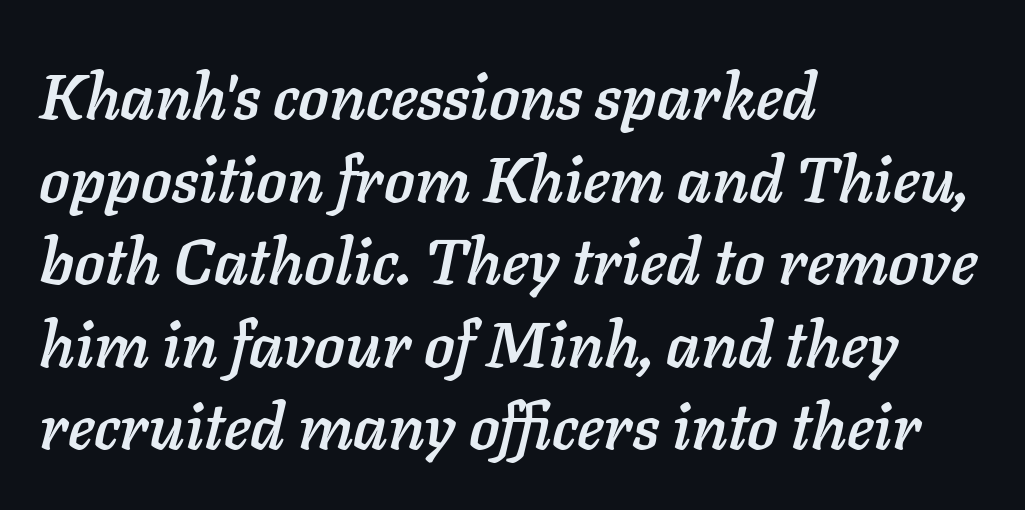
{"italic": "yes", "lean": "right", "slant_degrees": 11, "width": "normal", "stroke_contrast": "low", "x_height": "medium", "monospaced": "no", "underline": "no", "align": "left", "line_spacing": "normal", "line_spacing_ratio": 1.29, "letter_spacing": "normal", "letter_spacing_em": 0.0, "glyph_px": 64}
